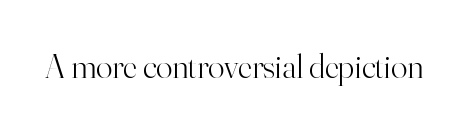
Is this a fixed-width face? No — the glyphs have proportional, varying widths. The specimen reads as upright at a glance. The characters display serif detailing at their extremities. Rule under the text: the space is simply empty. Ink coverage per letter is moderate at most. A typesetter would call this zero additional tracking.
